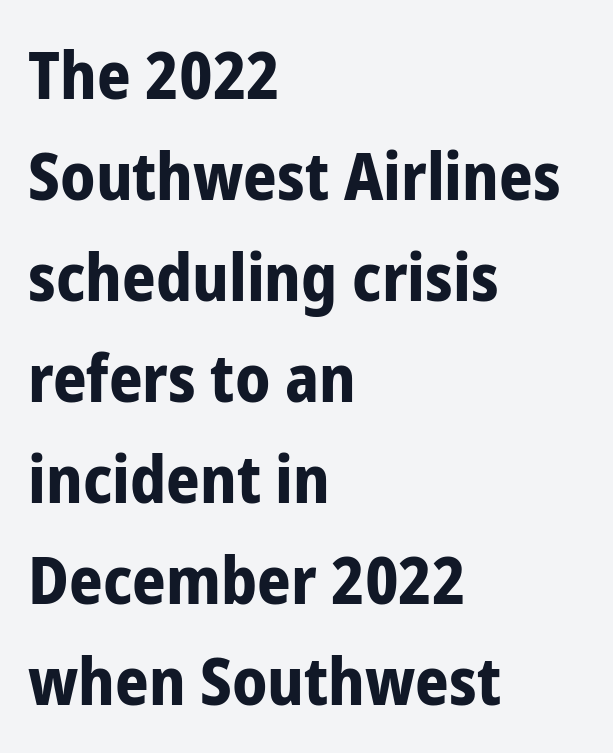
The image shows 66 px bold, condensed sans-serif type, upright; set left-aligned, normal line spacing (1.53x), normal letter spacing, not underlined; low stroke contrast and a medium x-height.
